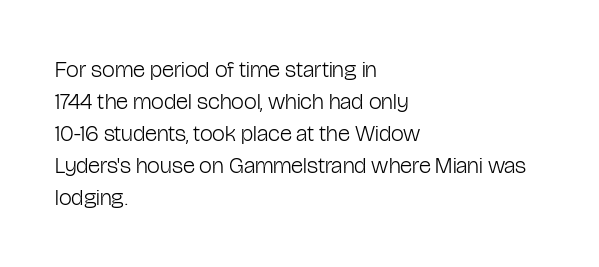
Caption: standard tracking, unaltered. Does the leading feel generous? No, just average. The lines are quadded left. Check the space under the baseline: it is left empty.
